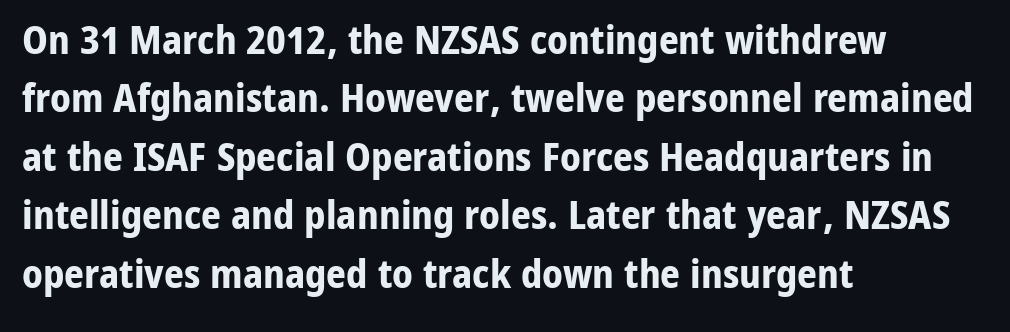
Q: Is the text bold? A: Yes.
Q: Is the text italic (slanted)? A: No, it is upright.
Q: Is the typeface a serif or a sans-serif typeface? A: Sans-serif.
Q: Is the text underlined? A: No.
Q: How is the paragraph aligned? A: Left-aligned.
Q: Is the spacing between letters normal or unusually wide? A: Normal.
Q: Is the spacing between lines tight, normal or loose? A: Normal.
Q: Width (condensed, normal, or wide)? A: Normal.
Q: Stroke contrast? A: Low.
Q: x-height? A: Medium.
Q: Monospaced? A: No.
